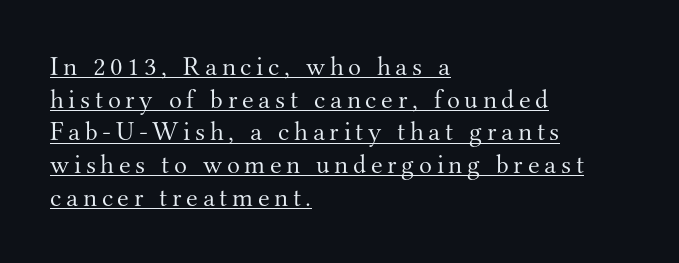
The image shows 27 px text type, upright; set left-aligned, line spacing 1.21x, underlined.
